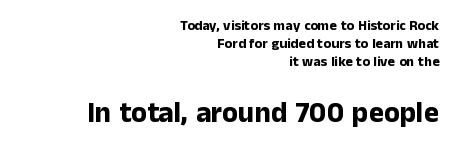
{"serif": "no", "italic": "no", "bold": "yes", "weight": "bold", "width": "normal", "stroke_contrast": "low", "x_height": "medium", "monospaced": "no", "underline": "no", "align": "right", "line_spacing": "normal", "line_spacing_ratio": 1.27, "letter_spacing": "normal", "letter_spacing_em": 0.0, "larger_block": "second", "size_ratio": 2.07, "glyph_px": 29}
